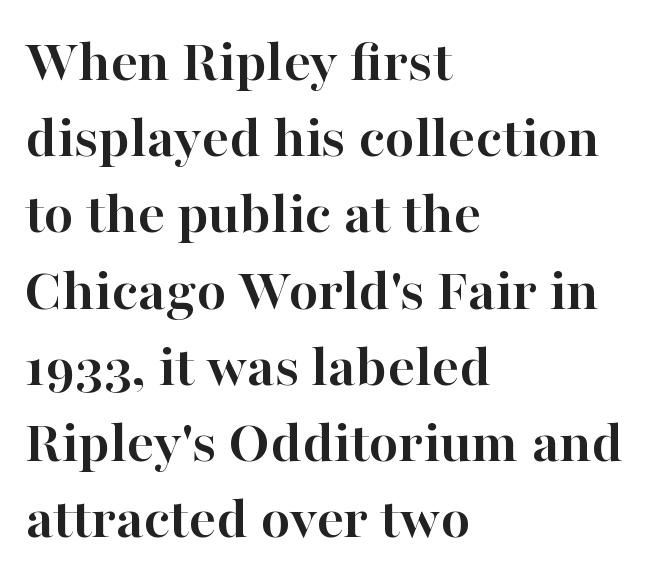
Q: Is the text bold? A: Yes.
Q: Is the text italic (slanted)? A: No, it is upright.
Q: Is the typeface a serif or a sans-serif typeface? A: Serif.
Q: Is the text underlined? A: No.
Q: How is the paragraph aligned? A: Left-aligned.
Q: Is the spacing between letters normal or unusually wide? A: Normal.
Q: Is the spacing between lines tight, normal or loose? A: Normal.
Q: Width (condensed, normal, or wide)? A: Normal.
Q: Stroke contrast? A: High.
Q: x-height? A: Medium.
Q: Monospaced? A: No.
